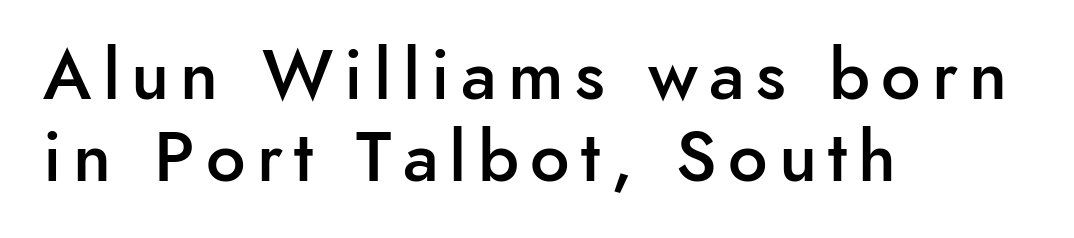
Unmarked baselines from the first word to the last. The face used here is proportionally spaced, like ordinary book or web type. Heft: intermediate — a semibold. Does the lettering tilt? It doesn't — this is upright.
